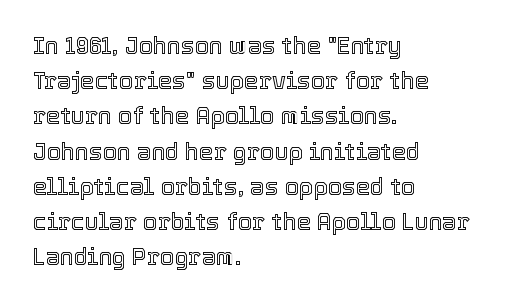
The image shows 23 px text type, upright; set left-aligned, normal line spacing (1.53x), normal letter spacing, not underlined.
